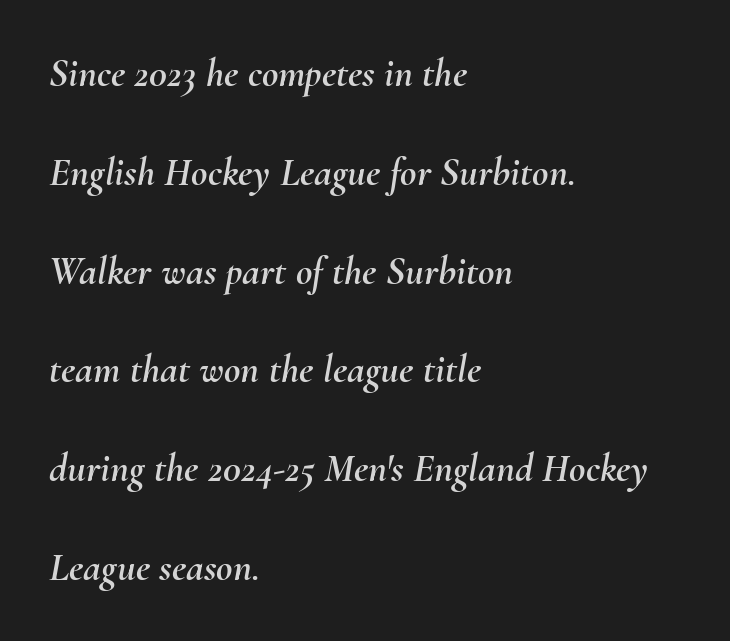
Q: Is the text italic (slanted)? A: Yes, it leans right by about 10 degrees.
Q: Is the text underlined? A: No.
Q: How is the paragraph aligned? A: Left-aligned.
Q: Is the spacing between letters normal or unusually wide? A: Normal.
Q: Is the spacing between lines tight, normal or loose? A: Loose.
Q: Width (condensed, normal, or wide)? A: Normal.
Q: Stroke contrast? A: Medium.
Q: x-height? A: Small.
Q: Monospaced? A: No.
